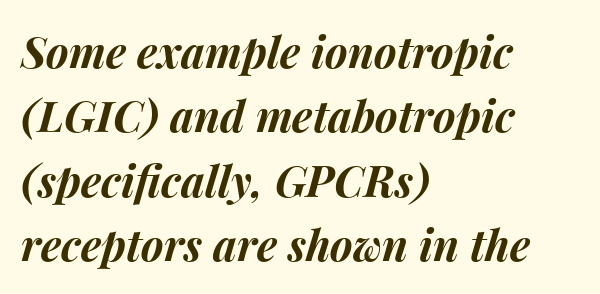
The space directly below the letters is spotless. The tracking reads as untouched default to a designer's eye. Each letter keeps its own natural width here, so spacing adapts to shape. This sample is left-justified, so line endings fall wherever the words run out. Line spacing here is normal.
